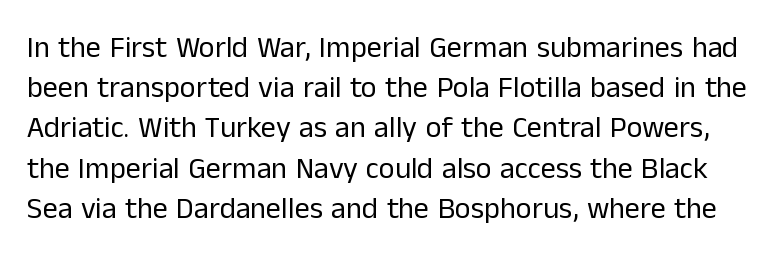
{"serif": "no", "italic": "no", "bold": "no", "weight": "regular", "width": "normal", "stroke_contrast": "low", "x_height": "medium", "monospaced": "no", "underline": "no", "line_spacing": "normal", "line_spacing_ratio": 1.34, "letter_spacing": "normal", "letter_spacing_em": 0.0, "glyph_px": 30}
